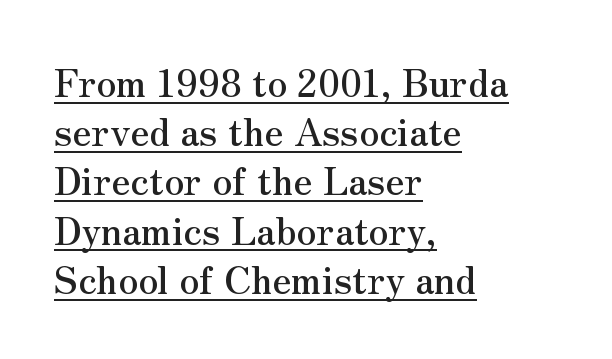
Does a line run under the words? Yes, clearly. Vertical spacing — default. You can tell it's not italic because the verticals are truly vertical. This rendering uses left alignment, leaving the right contour irregular.
